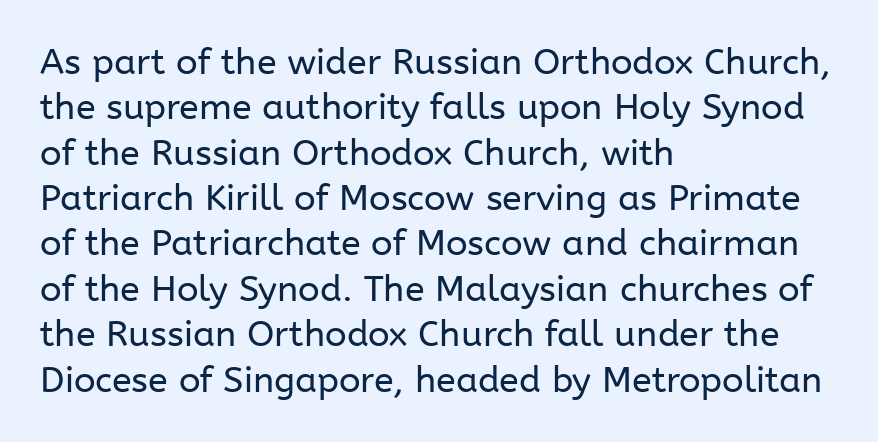
The image shows 36 px regular-weight sans-serif type, upright; set left-aligned, normal line spacing (1.26x), normal letter spacing, not underlined; low stroke contrast and a medium x-height.
